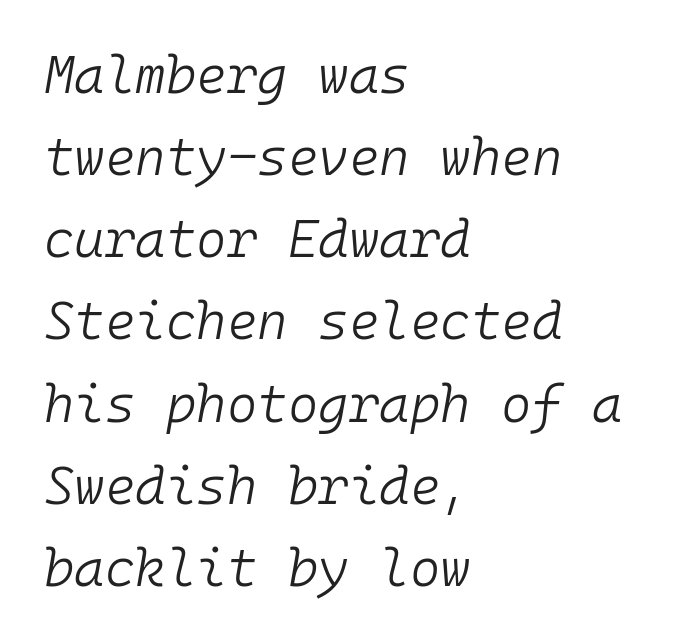
The image shows 52 px light type, italic (leaning right), monospaced; set left-aligned, normal line spacing (1.58x), normal letter spacing, not underlined; low stroke contrast and a medium x-height.
